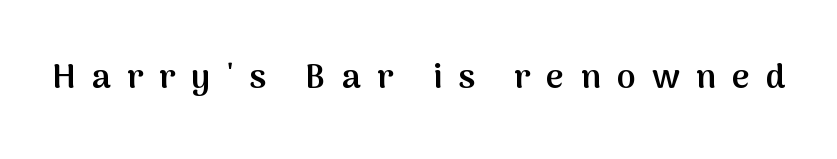
Q: Is the text bold? A: Semi-bold.
Q: Is the text italic (slanted)? A: No, it is upright.
Q: Is the typeface a serif or a sans-serif typeface? A: Sans-serif.
Q: Is the text underlined? A: No.
Q: Is the spacing between letters normal or unusually wide? A: Unusually wide.
Q: Width (condensed, normal, or wide)? A: Normal.
Q: Stroke contrast? A: Medium.
Q: x-height? A: Medium.
Q: Monospaced? A: No.
